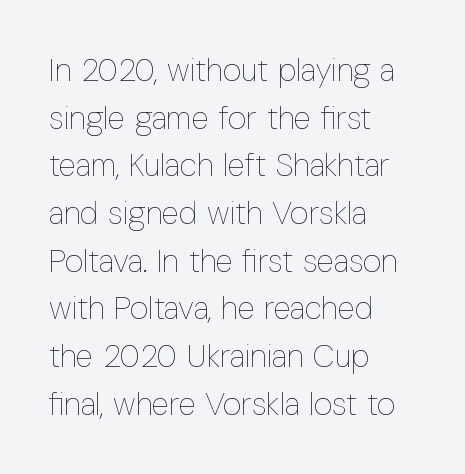
Q: Is the text bold? A: No.
Q: Is the text italic (slanted)? A: No, it is upright.
Q: Is the text underlined? A: No.
Q: How is the paragraph aligned? A: Left-aligned.
Q: Is the spacing between letters normal or unusually wide? A: Normal.
Q: Is the spacing between lines tight, normal or loose? A: Normal.
Q: Width (condensed, normal, or wide)? A: Condensed.
Q: Stroke contrast? A: Low.
Q: x-height? A: Medium.
Q: Monospaced? A: No.
